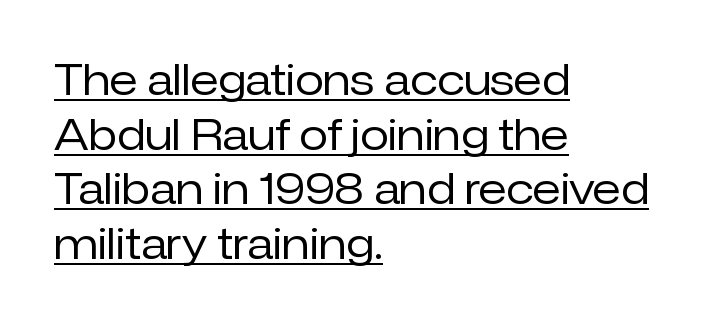
Every word sits above its own underline. Nothing unusual about the tracking: characters are spaced as the font intends. You can tell it's not italic because the verticals are truly vertical. One glance says typical: line gaps are just what's usual. This rendering employs a face without finishing strokes, i.e., a sans-serif.
